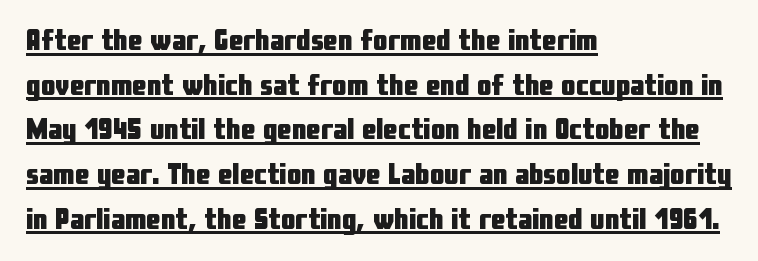
Q: Is the text bold? A: Yes.
Q: Is the text italic (slanted)? A: No, it is upright.
Q: Is the typeface a serif or a sans-serif typeface? A: Sans-serif.
Q: Is the text underlined? A: Yes.
Q: How is the paragraph aligned? A: Left-aligned.
Q: Is the spacing between letters normal or unusually wide? A: Normal.
Q: Is the spacing between lines tight, normal or loose? A: Normal.
Q: Width (condensed, normal, or wide)? A: Condensed.
Q: Stroke contrast? A: Low.
Q: x-height? A: Medium.
Q: Monospaced? A: No.
